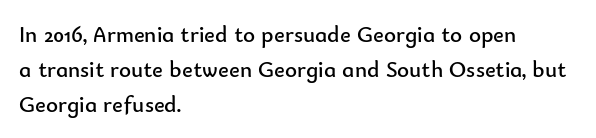
Weight: not bold — regular or lighter. The typesetter chose a ragged-right arrangement here. Each new line begins a customary step beneath the previous one. You could call the tracking neutral — neither tight nor loose. Only glyphs here, with clear space below each row. You can tell it's not italic because the verticals are truly vertical.
